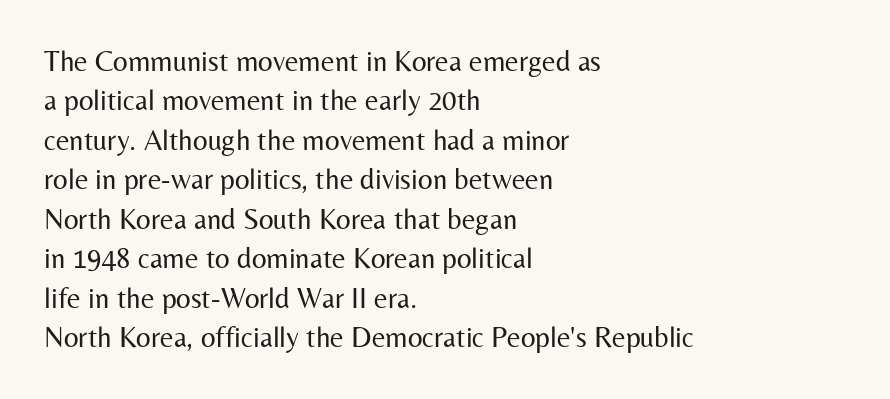
{"serif": "no", "italic": "no", "bold": "no", "weight": "regular", "width": "normal", "stroke_contrast": "medium", "x_height": "medium", "monospaced": "no", "underline": "no", "align": "left", "line_spacing": "normal", "line_spacing_ratio": 1.36, "letter_spacing": "normal", "letter_spacing_em": 0.0, "glyph_px": 29}
